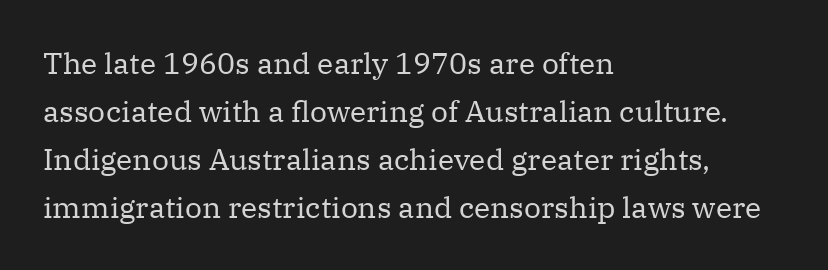
Q: Is the text bold? A: No.
Q: Is the text italic (slanted)? A: No, it is upright.
Q: Is the typeface a serif or a sans-serif typeface? A: Serif.
Q: Is the text underlined? A: No.
Q: How is the paragraph aligned? A: Left-aligned.
Q: Is the spacing between letters normal or unusually wide? A: Normal.
Q: Is the spacing between lines tight, normal or loose? A: Normal.
Q: Width (condensed, normal, or wide)? A: Normal.
Q: Stroke contrast? A: Medium.
Q: x-height? A: Medium.
Q: Monospaced? A: No.
